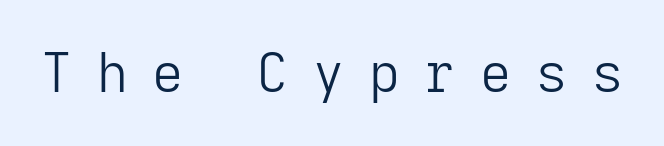
The image shows 54 px light sans-serif type, upright; set unusually wide letter spacing (+0.46 em), not underlined; low stroke contrast and a medium x-height.
